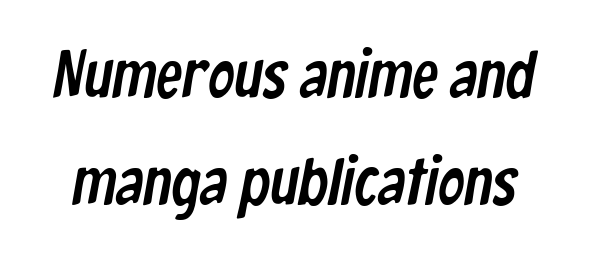
The image shows 66 px condensed sans-serif type; set normal line spacing (1.62x), normal letter spacing, not underlined; low stroke contrast and a medium x-height.
